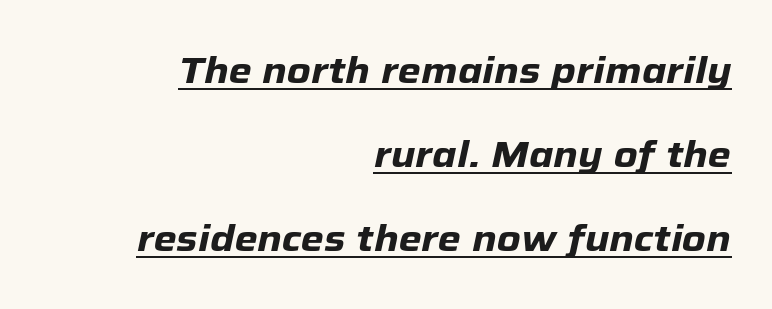
Q: Is the text bold? A: Yes.
Q: Is the text italic (slanted)? A: Yes, it leans right by about 12 degrees.
Q: Is the text underlined? A: Yes.
Q: How is the paragraph aligned? A: Right-aligned.
Q: Is the spacing between letters normal or unusually wide? A: Normal.
Q: Is the spacing between lines tight, normal or loose? A: Loose.
Q: Width (condensed, normal, or wide)? A: Normal.
Q: Stroke contrast? A: Low.
Q: x-height? A: Medium.
Q: Monospaced? A: No.
